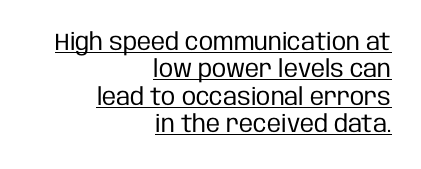
The axis of the letterforms is exactly vertical. Look at the tracking — it's just the regular setting, nothing added. The lines are packed closely together with very little leading. Emphasis is given by a line drawn under the lettering. Visually the block forms a straight wall on the right and a jagged coastline on the left. Vertical stems look standard width or narrower in stroke.
